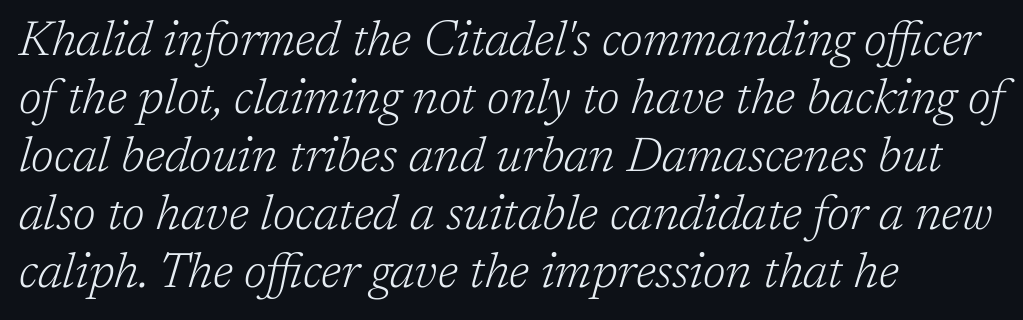
The image shows 48 px light serif type, italic (leaning right); set left-aligned, line spacing 1.21x, normal letter spacing, not underlined; low stroke contrast and a medium x-height.
